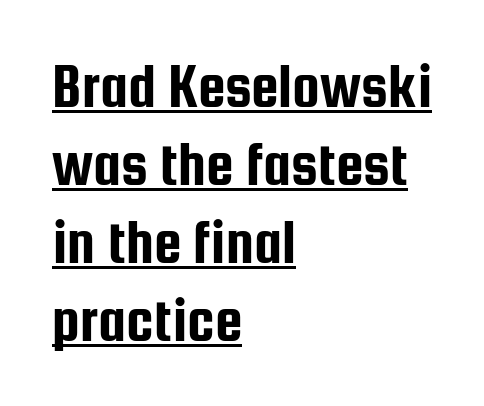
The image shows 62 px condensed sans-serif type, upright; set left-aligned, normal line spacing (1.26x), normal letter spacing, underlined; low stroke contrast and a medium x-height.
